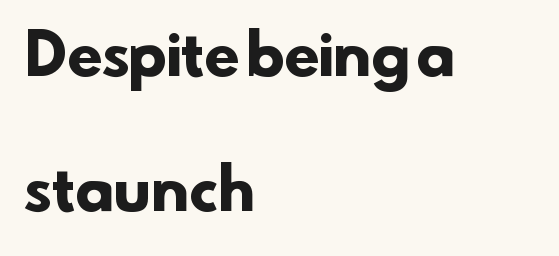
Horizontal bands of white between lines are thick stripes. Character widths vary here, with narrow letters taking less room than wide ones. These lines are set flush left with a ragged right edge. Letterform terminals end flat and unadorned throughout the passage.
